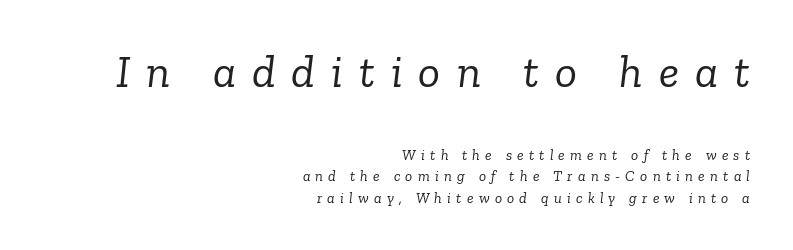
The image shows 46 px light serif type, italic (leaning right); set right-aligned, normal line spacing (1.42x), unusually wide letter spacing (+0.35 em), not underlined; the first (top) block is 3.07x larger; low stroke contrast and a medium x-height.
